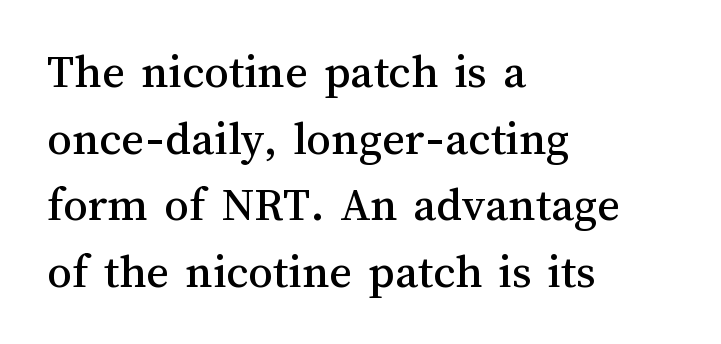
The image shows 49 px text type, upright; set left-aligned, normal line spacing (1.36x), normal letter spacing, not underlined; medium stroke contrast and a medium x-height.
